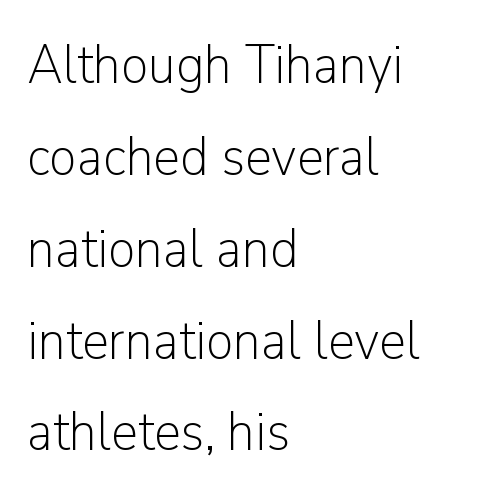
Q: Is the text bold? A: No.
Q: Is the text italic (slanted)? A: No, it is upright.
Q: Is the typeface a serif or a sans-serif typeface? A: Sans-serif.
Q: Is the text underlined? A: No.
Q: How is the paragraph aligned? A: Left-aligned.
Q: Is the spacing between letters normal or unusually wide? A: Normal.
Q: Is the spacing between lines tight, normal or loose? A: Normal.
Q: Width (condensed, normal, or wide)? A: Normal.
Q: Stroke contrast? A: Low.
Q: x-height? A: Medium.
Q: Monospaced? A: No.
